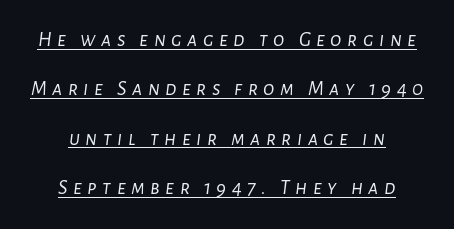
Q: Is the text bold? A: No.
Q: Is the text italic (slanted)? A: Yes, it leans right by about 7 degrees.
Q: Is the text underlined? A: Yes.
Q: Is the spacing between letters normal or unusually wide? A: Unusually wide.
Q: Is the spacing between lines tight, normal or loose? A: Loose.
